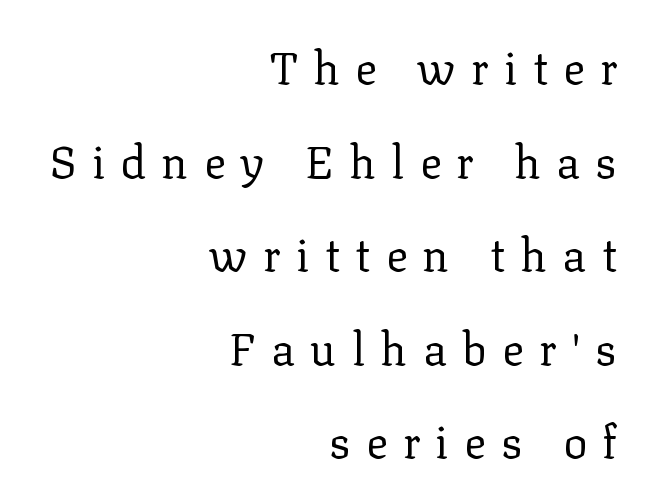
Q: Is the text bold? A: No.
Q: Is the text italic (slanted)? A: No, it is upright.
Q: Is the typeface a serif or a sans-serif typeface? A: Serif.
Q: Is the text underlined? A: No.
Q: How is the paragraph aligned? A: Right-aligned.
Q: Is the spacing between letters normal or unusually wide? A: Unusually wide.
Q: Is the spacing between lines tight, normal or loose? A: Loose.
Q: Width (condensed, normal, or wide)? A: Normal.
Q: Stroke contrast? A: Low.
Q: x-height? A: Medium.
Q: Monospaced? A: No.
